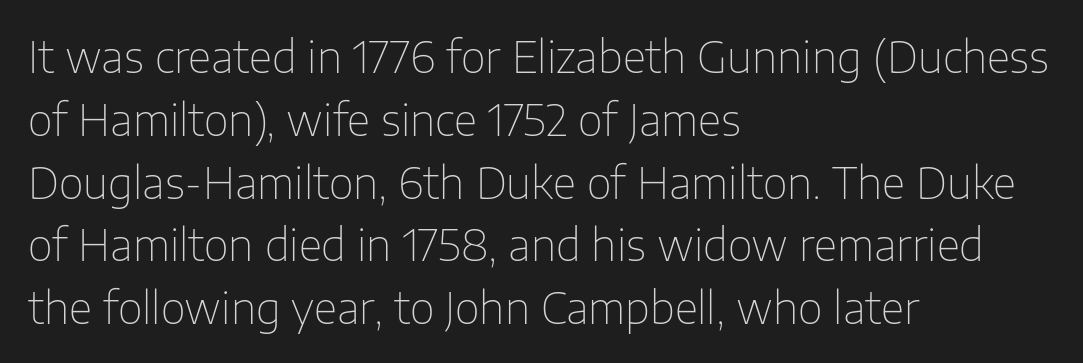
Is the stroke heavy? The answer is a plain regular-or-lighter. What's the leading like? Ordinary, nothing unusual. The zone under the glyphs is completely vacant. Each letter's strokes conclude bluntly, with no projecting serifs. Letter spacing: default. This sample has the flowing, uneven cadence of proportional lettering.
